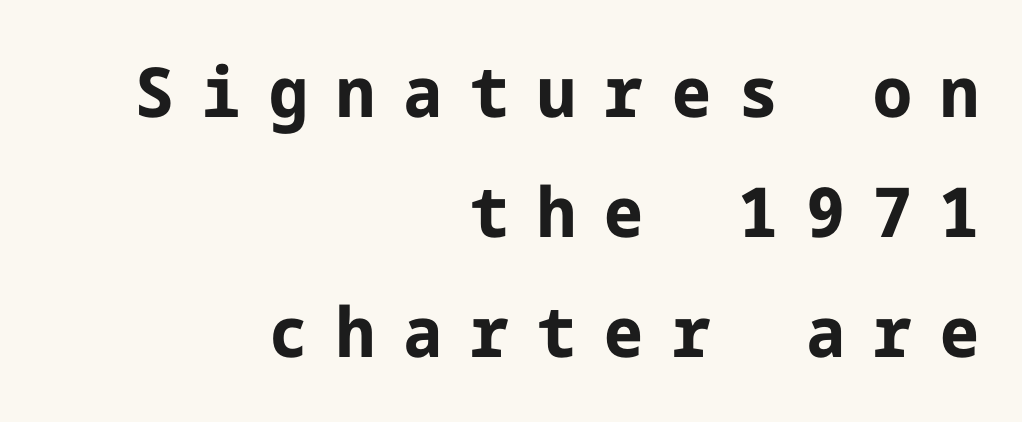
The image shows 69 px bold sans-serif type, upright; set right-aligned, line spacing 1.74x, unusually wide letter spacing (+0.41 em), not underlined; low stroke contrast and a medium x-height.
